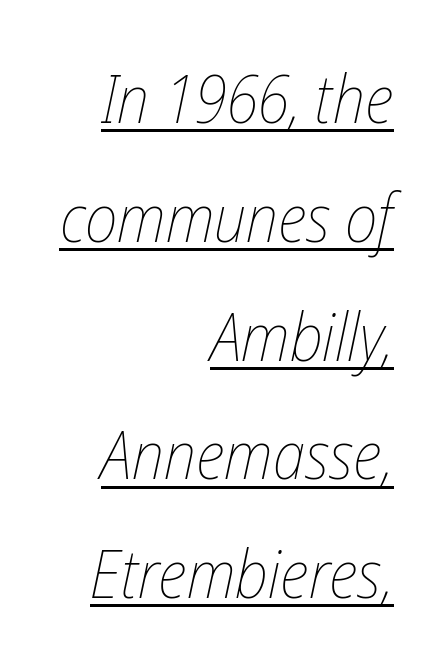
{"italic": "yes", "lean": "right", "slant_degrees": 12, "bold": "no", "weight": "thin", "width": "condensed", "stroke_contrast": "low", "x_height": "medium", "monospaced": "no", "underline": "yes", "align": "right", "line_spacing_ratio": 1.8, "letter_spacing": "normal", "letter_spacing_em": 0.0, "glyph_px": 66}
